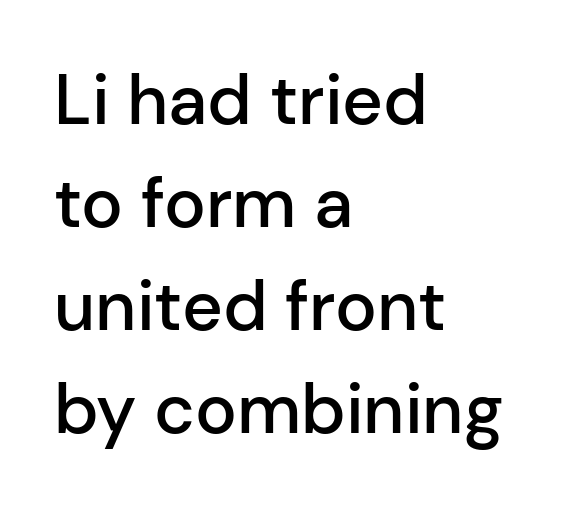
{"serif": "no", "italic": "no", "bold": "semi", "weight": "semibold", "width": "normal", "stroke_contrast": "low", "x_height": "medium", "monospaced": "no", "underline": "no", "align": "left", "line_spacing": "normal", "line_spacing_ratio": 1.47, "letter_spacing": "normal", "letter_spacing_em": 0.0, "glyph_px": 70}
